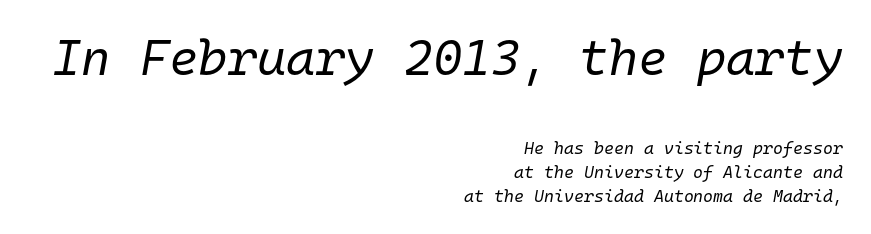
{"italic": "yes", "lean": "right", "slant_degrees": 10, "bold": "no", "weight": "regular", "width": "normal", "stroke_contrast": "low", "x_height": "medium", "monospaced": "yes", "underline": "no", "align": "right", "line_spacing": "normal", "line_spacing_ratio": 1.4, "letter_spacing": "normal", "letter_spacing_em": 0.0, "larger_block": "first", "size_ratio": 2.94, "glyph_px": 50}
